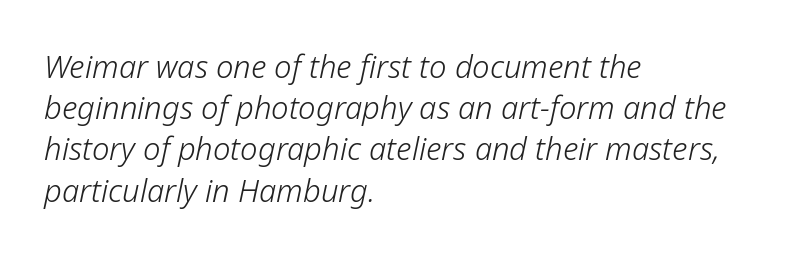
The image shows 31 px light type, italic (leaning right); set left-aligned, normal line spacing (1.33x), normal letter spacing, not underlined; low stroke contrast and a medium x-height.
